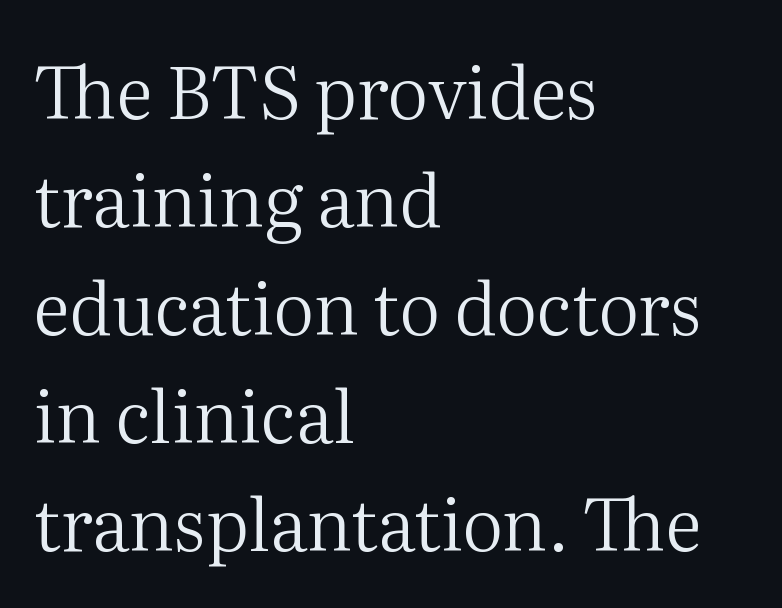
{"serif": "yes", "italic": "no", "bold": "no", "weight": "regular", "width": "normal", "stroke_contrast": "medium", "x_height": "medium", "monospaced": "no", "underline": "no", "align": "left", "line_spacing": "normal", "line_spacing_ratio": 1.5, "letter_spacing": "normal", "letter_spacing_em": 0.0, "glyph_px": 72}
